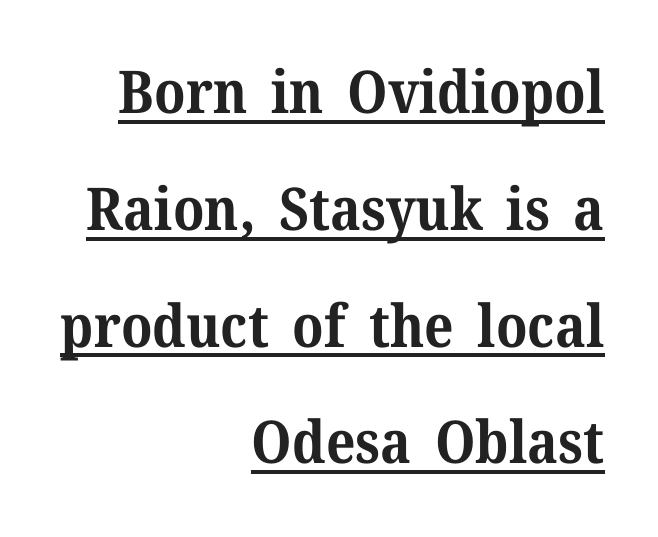
Think of a printed novel: that variable character pitch is what you see here. Observe the serifs anchoring each vertical stroke in this sample. Summary of vertical rhythm: relaxed, with wide interline spacing. Thick stems and heavy bowls — unmistakably bold. Underline: present.
